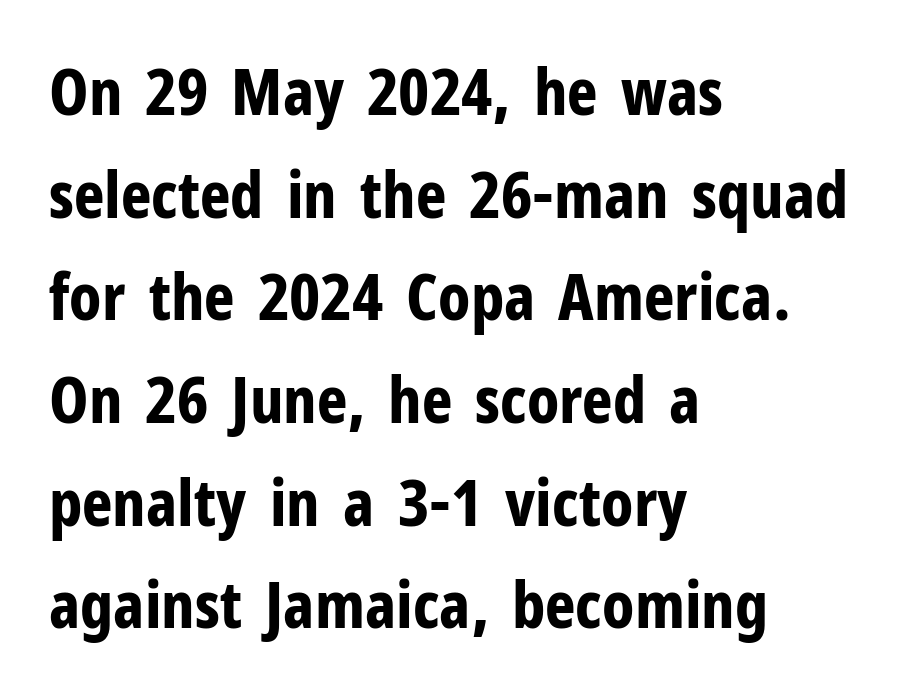
{"serif": "no", "italic": "no", "bold": "yes", "weight": "bold", "width": "condensed", "stroke_contrast": "low", "x_height": "medium", "monospaced": "no", "underline": "no", "align": "left", "line_spacing": "normal", "line_spacing_ratio": 1.58, "letter_spacing": "normal", "letter_spacing_em": 0.0, "glyph_px": 65}
